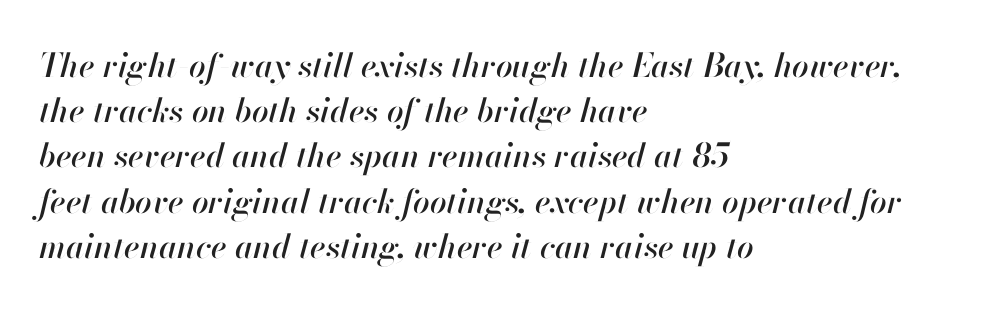
The image shows 33 px text type, italic (leaning right); set left-aligned, normal line spacing (1.37x), normal letter spacing, not underlined; high stroke contrast and a small x-height.
